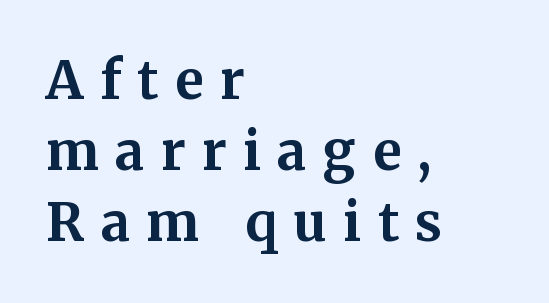
Caption: expanded tracking, letters set apart. The foot of each line stays bare and open. This is the regular roman posture of the typeface. What kind of face is this? One with serifs. This sample has the flowing, uneven cadence of proportional lettering.
